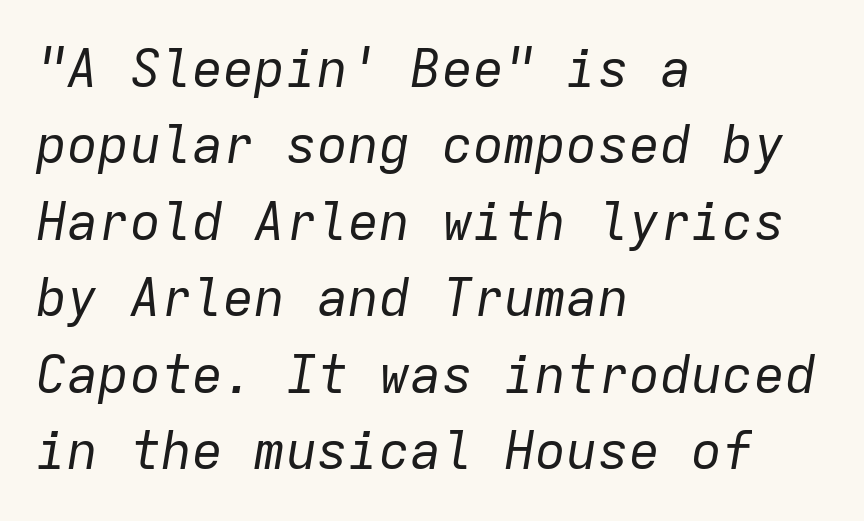
No letter is thick-stroked: the sample isn't bold. Monospaced: the letters line up in strict vertical columns. A typesetter would call this leading conventional body-copy spacing. Which margin do the lines hug? The left one — the right edge is uneven. The typography opts for an oblique posture over an upright one. Look at the tracking — it's just the regular setting, nothing added.
